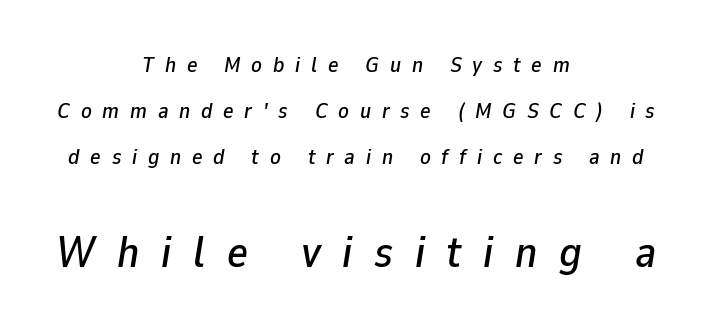
The image shows 44 px text type, italic (leaning right); set centered, loose line spacing (2.09x), unusually wide letter spacing (+0.49 em), not underlined; the second (bottom) block is 2.0x larger; low stroke contrast and a medium x-height.
